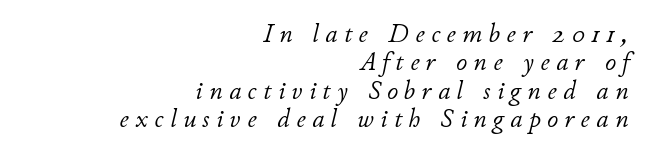
The image shows 27 px text type, italic (leaning right); set right-aligned, tight line spacing (1.05x), unusually wide letter spacing (+0.24 em), not underlined.
